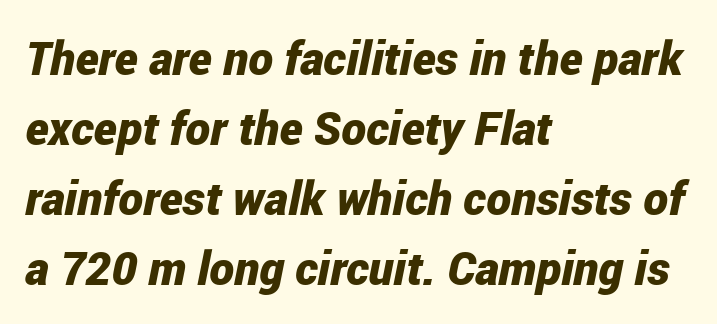
The image shows 47 px bold, condensed type, italic (leaning right); set left-aligned, normal line spacing (1.49x), normal letter spacing, not underlined; low stroke contrast and a medium x-height.
